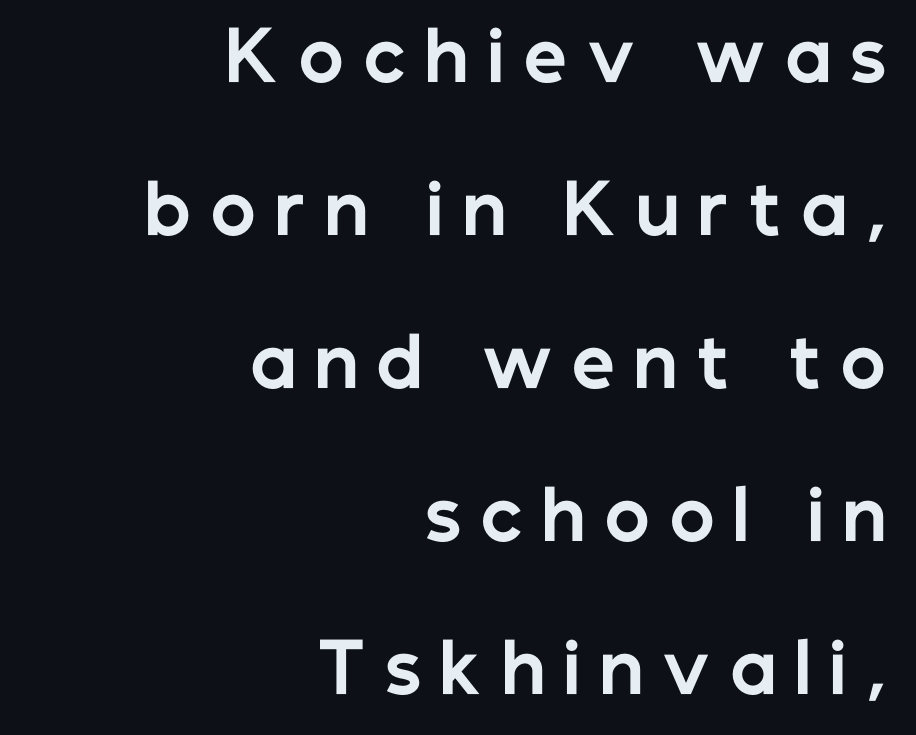
{"serif": "no", "italic": "no", "bold": "yes", "weight": "bold", "width": "normal", "stroke_contrast": "low", "x_height": "medium", "monospaced": "no", "underline": "no", "align": "right", "line_spacing": "loose", "line_spacing_ratio": 2.25, "letter_spacing": "wide", "letter_spacing_em": 0.28, "glyph_px": 68}
